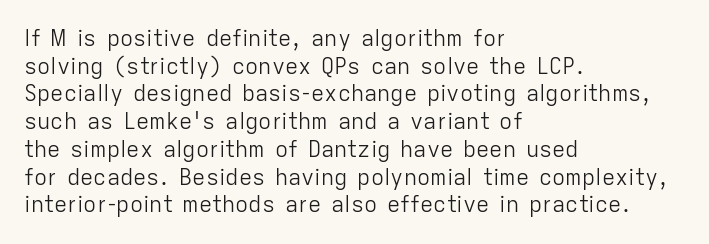
The typeface has the unassuming heft of standard copy or less. Vertical strokes here are truly vertical. A clean baseline with only descenders dipping below it. Default kerning and tracking; the words read as compact shapes.
